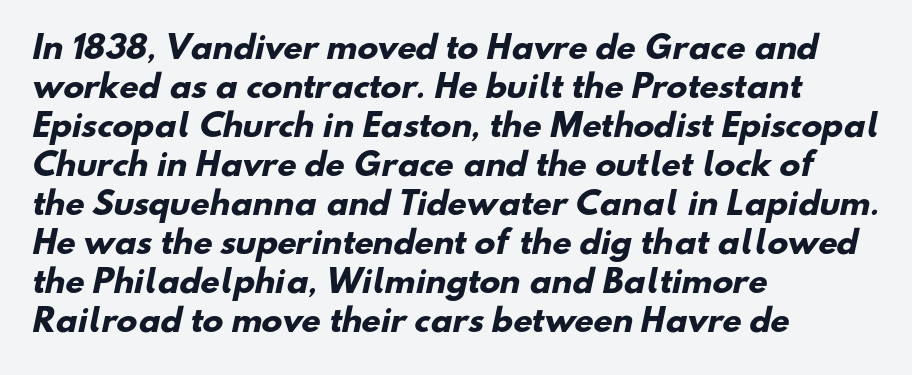
The image shows 31 px heavy sans-serif type; set left-aligned, normal line spacing (1.26x), normal letter spacing, not underlined; low stroke contrast and a small x-height.
